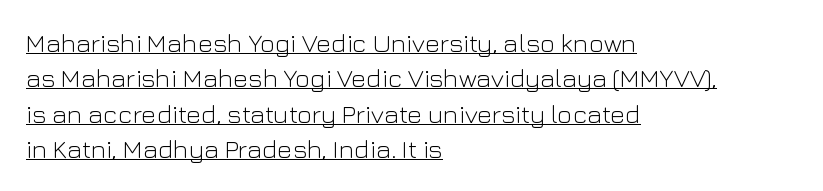
The image shows 26 px text type, upright; set left-aligned, normal line spacing (1.36x), normal letter spacing, underlined.
